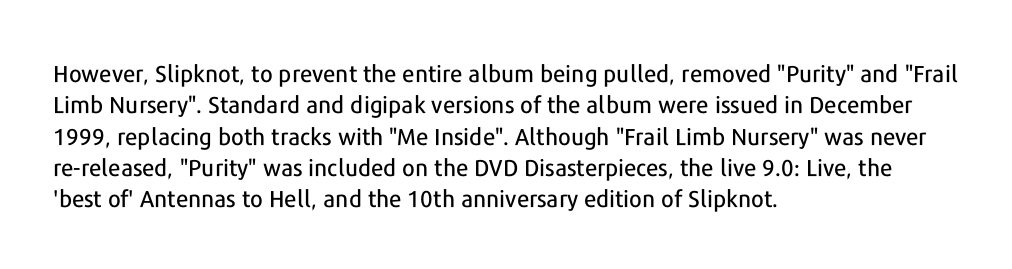
The passage shown is not underscored anywhere. The line texture is even and compact thanks to regular tracking. Nope, not italic — everything's standing straight. Each line starts at the same left margin while the right side varies. Notice how descenders clear the ascenders below comfortably — that's standard leading.
